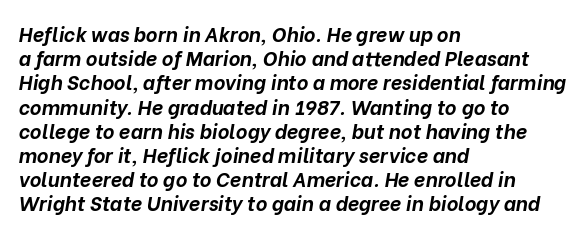
No extra tracking has been applied to these lines. Bold? Absolutely — the strokes are thick and heavy. The gap between lines stays unmarked. The rag falls on the right side of this text block. Observe the lean: these are italic letterforms.
